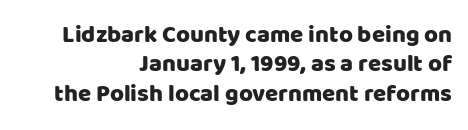
Q: Is the text italic (slanted)? A: No, it is upright.
Q: Is the text underlined? A: No.
Q: How is the paragraph aligned? A: Right-aligned.
Q: Is the spacing between letters normal or unusually wide? A: Normal.
